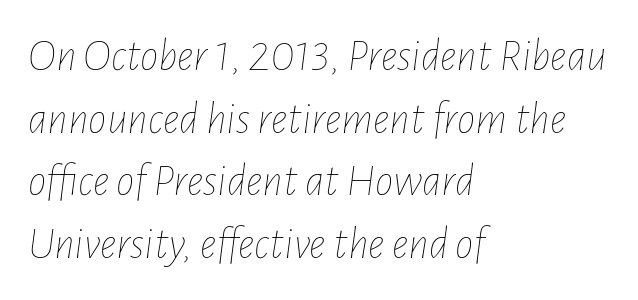
Each letter keeps its own natural width here, so spacing adapts to shape. The strip under each line holds only bare page. Compared with ordinary roman type, these characters are visibly tilted. No extra ink here — the face is not bold. Teacher's note: observe the even left margin — that is flush-left alignment.
